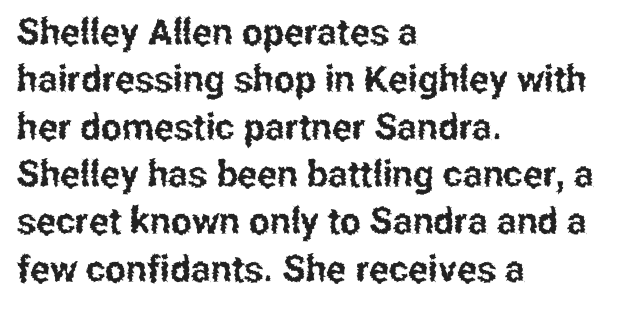
Q: Is the text italic (slanted)? A: No, it is upright.
Q: Is the typeface a serif or a sans-serif typeface? A: Sans-serif.
Q: Is the text underlined? A: No.
Q: How is the paragraph aligned? A: Left-aligned.
Q: Is the spacing between letters normal or unusually wide? A: Normal.
Q: Is the spacing between lines tight, normal or loose? A: Normal.
Q: Width (condensed, normal, or wide)? A: Condensed.
Q: Stroke contrast? A: Low.
Q: x-height? A: Medium.
Q: Monospaced? A: No.
